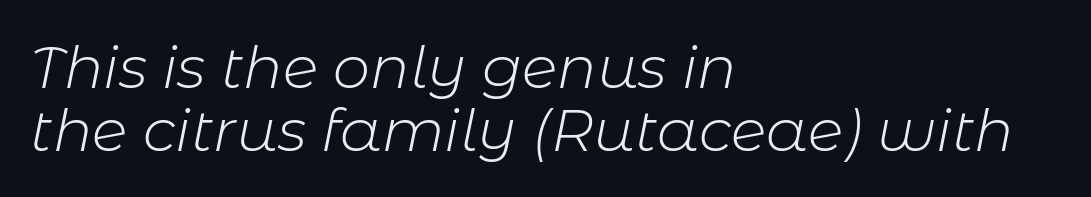
{"italic": "yes", "lean": "right", "slant_degrees": 11, "bold": "no", "weight": "light", "width": "normal", "stroke_contrast": "low", "x_height": "medium", "monospaced": "no", "underline": "no", "align": "left", "line_spacing": "tight", "line_spacing_ratio": 1.07, "letter_spacing": "normal", "letter_spacing_em": 0.0, "glyph_px": 59}
